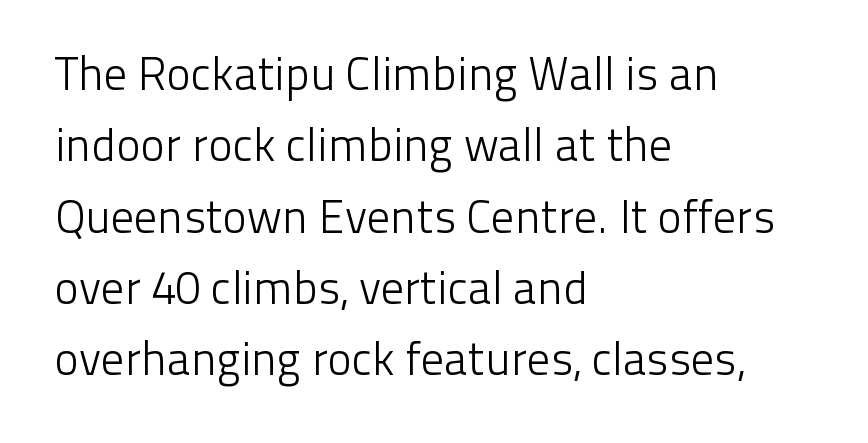
Q: Is the text bold? A: No.
Q: Is the text italic (slanted)? A: No, it is upright.
Q: Is the typeface a serif or a sans-serif typeface? A: Sans-serif.
Q: Is the text underlined? A: No.
Q: How is the paragraph aligned? A: Left-aligned.
Q: Is the spacing between letters normal or unusually wide? A: Normal.
Q: Is the spacing between lines tight, normal or loose? A: Normal.
Q: Width (condensed, normal, or wide)? A: Normal.
Q: Stroke contrast? A: Low.
Q: x-height? A: Medium.
Q: Monospaced? A: No.
